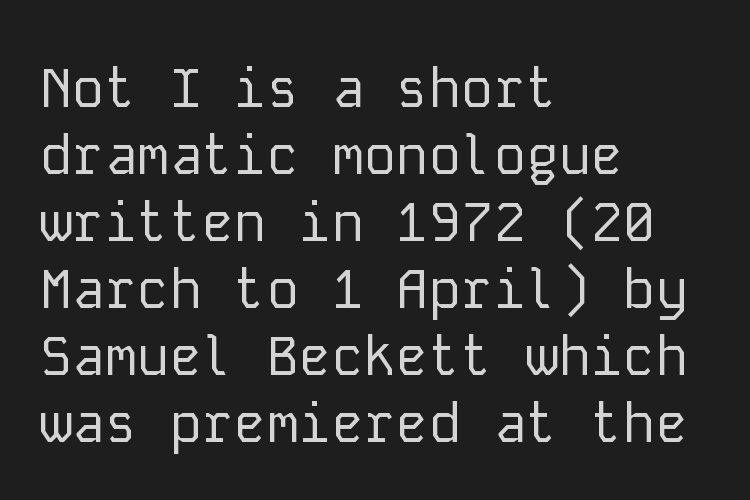
The strip under each line holds only bare page. Characters follow at the spacing the type designer built in. If you drew a line through each stem, it would be perfectly vertical. The passage is arranged the way most books set body copy — flush left. Each letter, wide or thin by design, is forced into the same width here.
